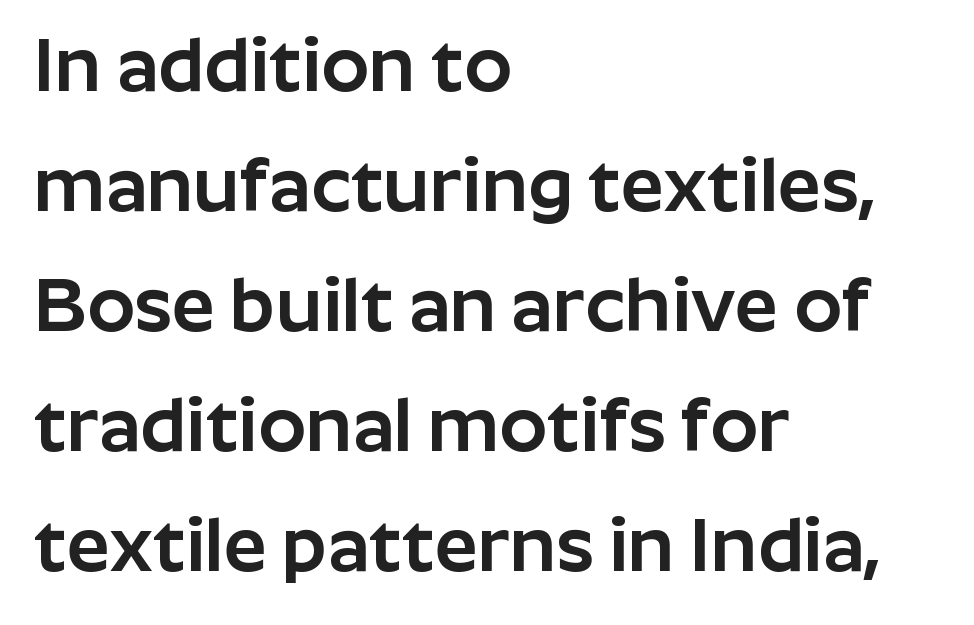
Q: Is the text italic (slanted)? A: No, it is upright.
Q: Is the typeface a serif or a sans-serif typeface? A: Sans-serif.
Q: Is the text underlined? A: No.
Q: How is the paragraph aligned? A: Left-aligned.
Q: Is the spacing between letters normal or unusually wide? A: Normal.
Q: Is the spacing between lines tight, normal or loose? A: Normal.
Q: Width (condensed, normal, or wide)? A: Normal.
Q: Stroke contrast? A: Low.
Q: x-height? A: Medium.
Q: Monospaced? A: No.
